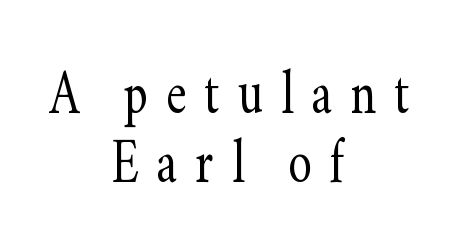
Inter-character spacing is expanded well beyond the font's built-in metrics. The rendering positions every line midway between the sides. Proportional: the letters do not fall into vertical columns. Quick note: underline off.
